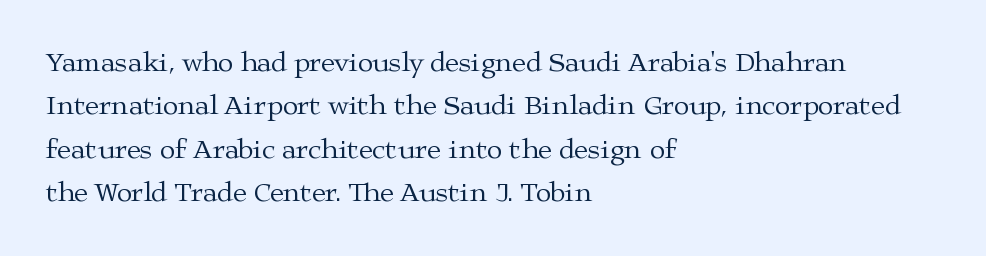
Anything drawn beneath the words? Only blank space. Serifs: yes, visible at the terminals of the letterforms. A typesetter would call this zero additional tracking. Leading: standard.
